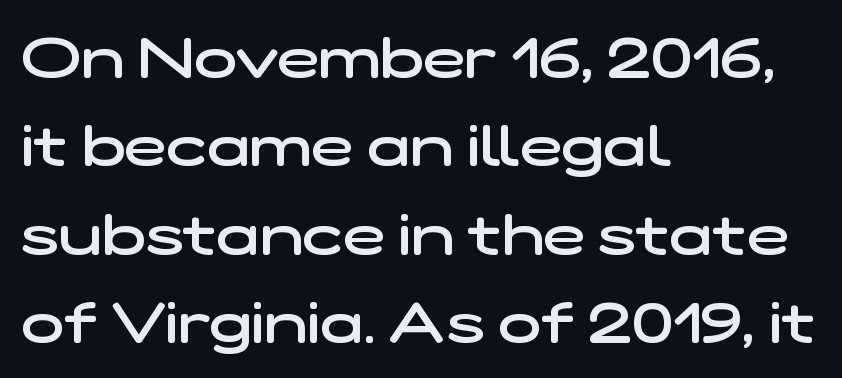
Q: Is the text bold? A: Semi-bold.
Q: Is the typeface a serif or a sans-serif typeface? A: Sans-serif.
Q: Is the text underlined? A: No.
Q: How is the paragraph aligned? A: Left-aligned.
Q: Is the spacing between letters normal or unusually wide? A: Normal.
Q: Is the spacing between lines tight, normal or loose? A: Normal.
Q: Width (condensed, normal, or wide)? A: Wide.
Q: Stroke contrast? A: Low.
Q: x-height? A: Medium.
Q: Monospaced? A: No.
